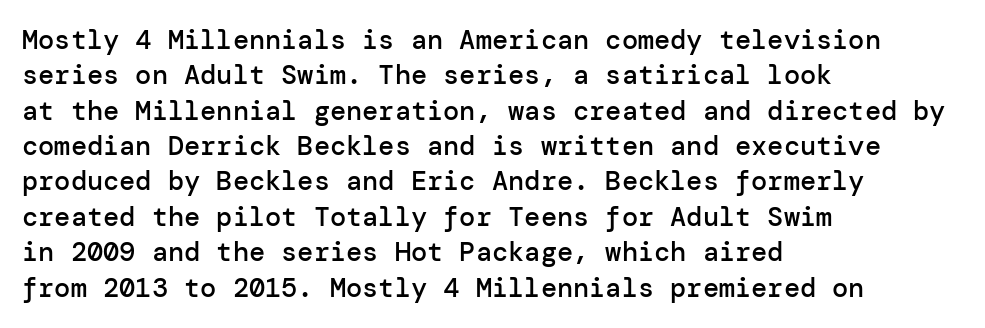
{"italic": "no", "bold": "semi", "underline": "no", "align": "left", "line_spacing": "normal", "line_spacing_ratio": 1.31, "letter_spacing": "normal", "letter_spacing_em": 0.0, "glyph_px": 27}
